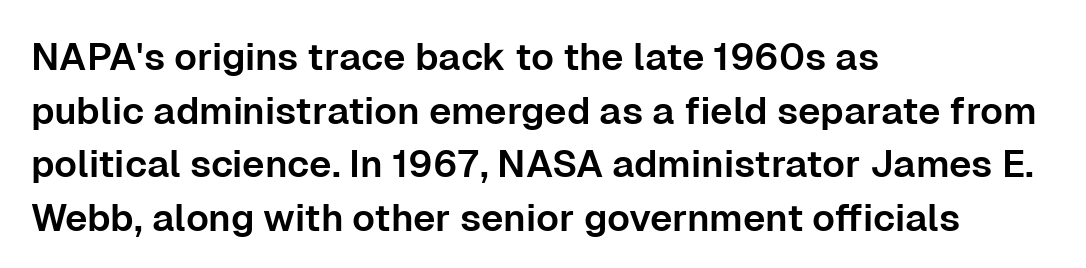
Q: Is the text italic (slanted)? A: No, it is upright.
Q: Is the typeface a serif or a sans-serif typeface? A: Sans-serif.
Q: Is the text underlined? A: No.
Q: How is the paragraph aligned? A: Left-aligned.
Q: Is the spacing between letters normal or unusually wide? A: Normal.
Q: Is the spacing between lines tight, normal or loose? A: Normal.
Q: Width (condensed, normal, or wide)? A: Normal.
Q: Stroke contrast? A: Low.
Q: x-height? A: Medium.
Q: Monospaced? A: No.
